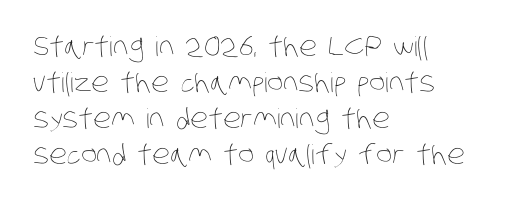
Plain, unruled lines of type. The tracking reads as untouched default to a designer's eye. Typeset ragged right — the left edge is the straight one. A light-to-regular cut is what we see here.
